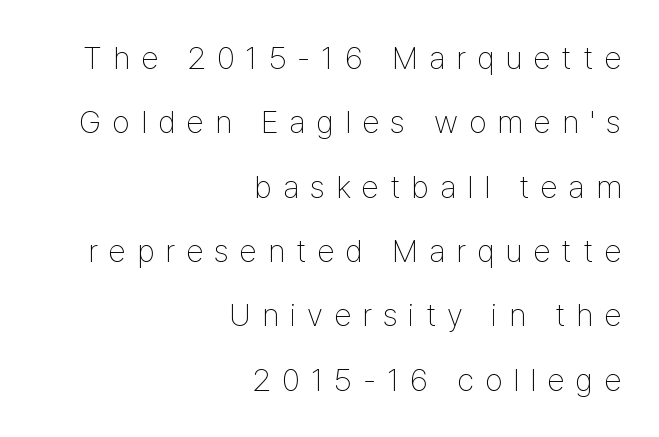
The image shows 32 px thin, condensed sans-serif type, upright; set right-aligned, loose line spacing (2.01x), unusually wide letter spacing (+0.34 em), not underlined; low stroke contrast and a medium x-height.
